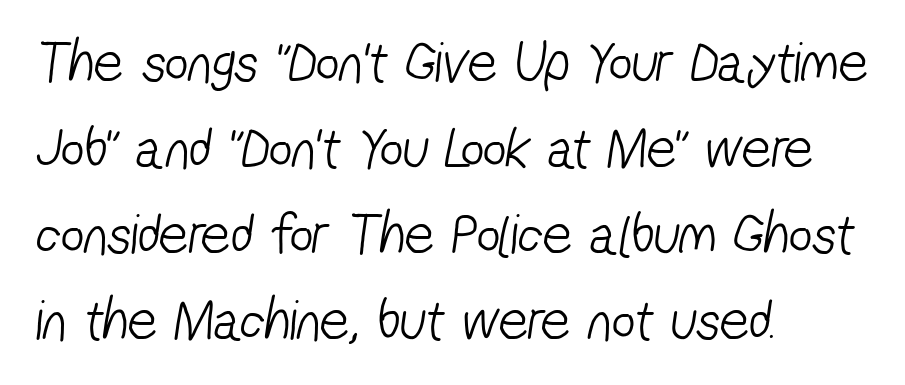
{"serif": "no", "bold": "no", "weight": "light", "width": "condensed", "stroke_contrast": "low", "x_height": "medium", "monospaced": "no", "underline": "no", "align": "left", "line_spacing": "normal", "line_spacing_ratio": 1.48, "letter_spacing": "normal", "letter_spacing_em": 0.0, "glyph_px": 58}
